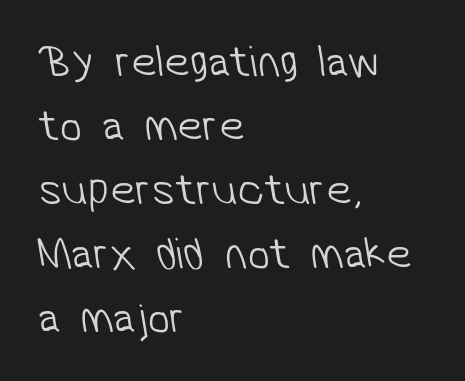
The image shows 45 px light sans-serif type; set left-aligned, normal line spacing (1.42x), normal letter spacing, not underlined; low stroke contrast and a medium x-height.
